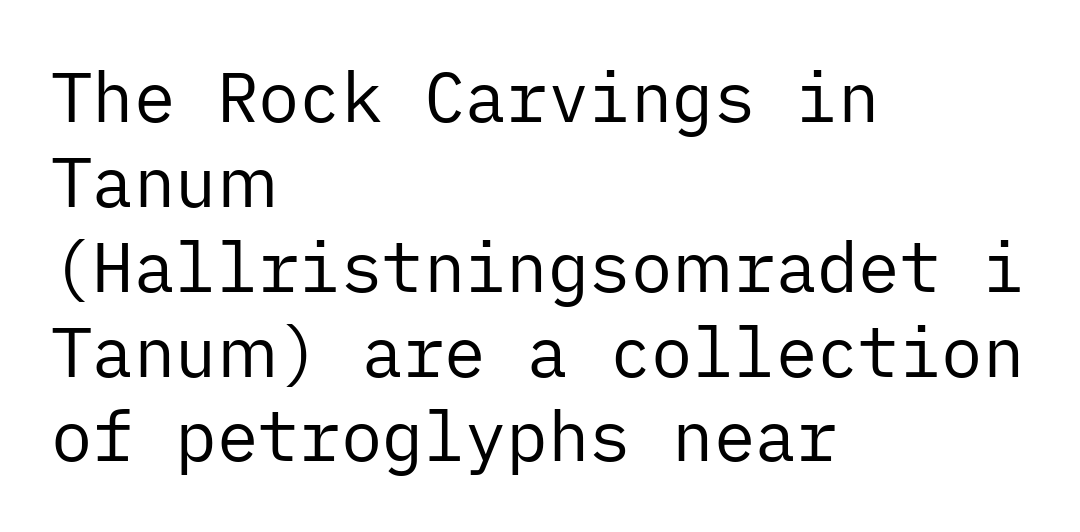
{"serif": "no", "italic": "no", "bold": "no", "weight": "regular", "width": "normal", "stroke_contrast": "low", "x_height": "medium", "underline": "no", "align": "left", "line_spacing_ratio": 1.23, "letter_spacing": "normal", "letter_spacing_em": 0.0, "glyph_px": 69}
